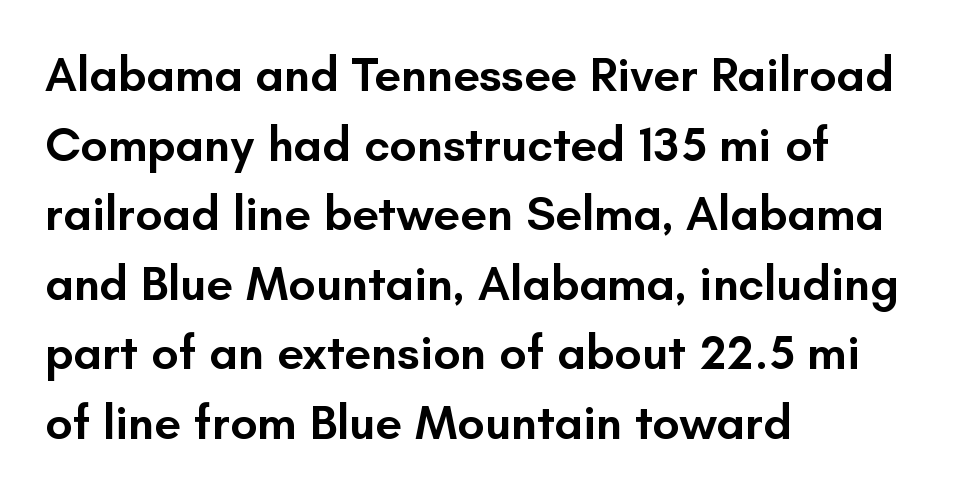
The image shows 48 px semibold sans-serif type, upright; set left-aligned, normal line spacing (1.45x), normal letter spacing, not underlined; low stroke contrast and a small x-height.
